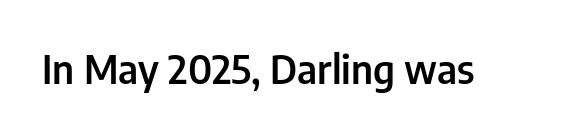
Q: Is the text bold? A: Semi-bold.
Q: Is the text italic (slanted)? A: No, it is upright.
Q: Is the typeface a serif or a sans-serif typeface? A: Sans-serif.
Q: Is the text underlined? A: No.
Q: Is the spacing between letters normal or unusually wide? A: Normal.
Q: Width (condensed, normal, or wide)? A: Condensed.
Q: Stroke contrast? A: Low.
Q: x-height? A: Medium.
Q: Monospaced? A: No.
